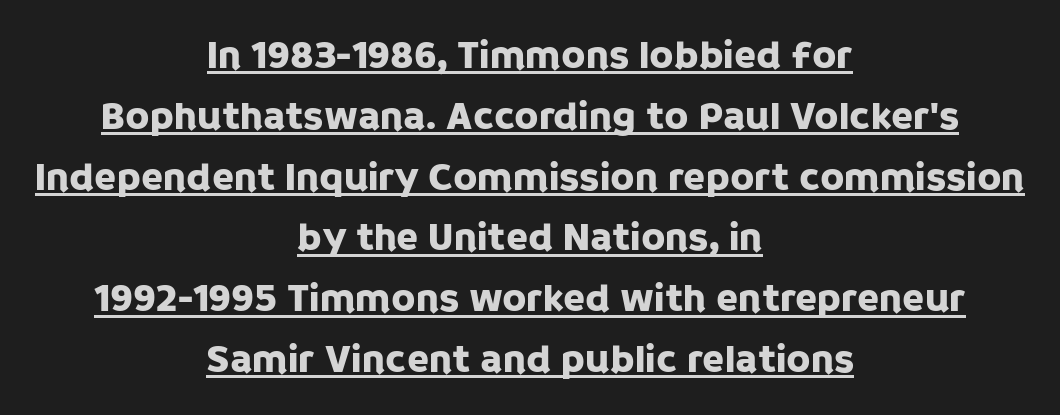
Q: Is the text italic (slanted)? A: No, it is upright.
Q: Is the typeface a serif or a sans-serif typeface? A: Sans-serif.
Q: Is the text underlined? A: Yes.
Q: How is the paragraph aligned? A: Centered.
Q: Is the spacing between letters normal or unusually wide? A: Normal.
Q: Is the spacing between lines tight, normal or loose? A: Normal.
Q: Width (condensed, normal, or wide)? A: Normal.
Q: Stroke contrast? A: Low.
Q: x-height? A: Large.
Q: Monospaced? A: No.
